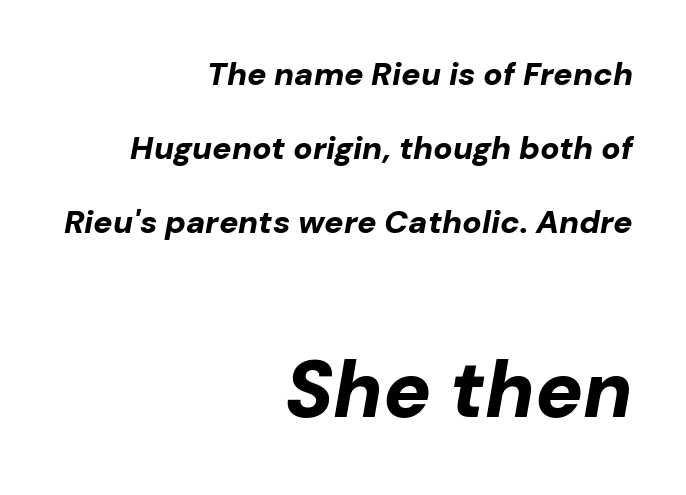
An italicized treatment has been applied to the whole sample. Check under the words: just untouched page. You could call the tracking neutral — neither tight nor loose. Horizontal bands of white between lines are thick stripes.
